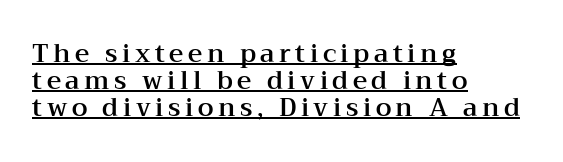
{"italic": "no", "underline": "yes", "align": "left", "line_spacing": "tight", "line_spacing_ratio": 1.08, "glyph_px": 25}
